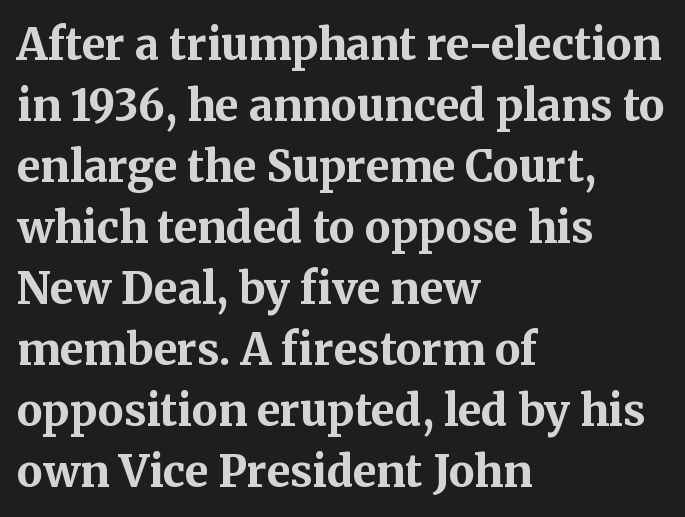
The image shows 43 px bold serif type, upright; set left-aligned, normal line spacing (1.42x), normal letter spacing, not underlined; medium stroke contrast and a medium x-height.
